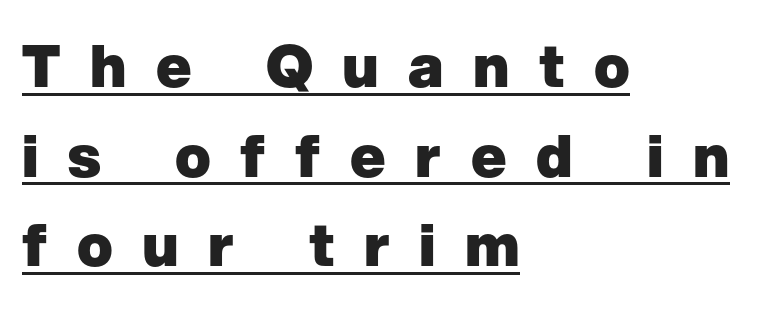
Q: Is the text bold? A: Yes.
Q: Is the text italic (slanted)? A: No, it is upright.
Q: Is the typeface a serif or a sans-serif typeface? A: Sans-serif.
Q: Is the text underlined? A: Yes.
Q: How is the paragraph aligned? A: Left-aligned.
Q: Is the spacing between letters normal or unusually wide? A: Unusually wide.
Q: Is the spacing between lines tight, normal or loose? A: Normal.
Q: Width (condensed, normal, or wide)? A: Normal.
Q: Stroke contrast? A: Low.
Q: x-height? A: Medium.
Q: Monospaced? A: No.
